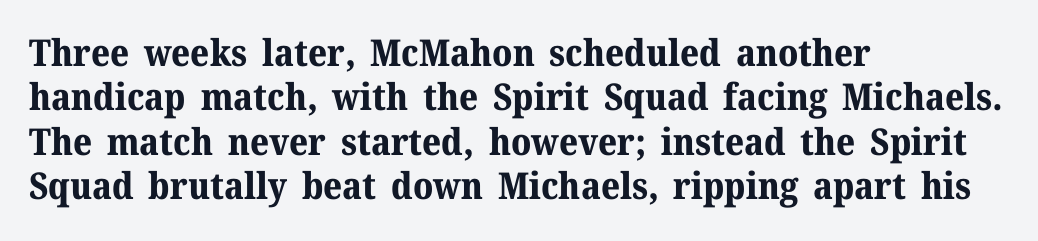
{"serif": "yes", "italic": "no", "bold": "yes", "weight": "bold", "width": "normal", "stroke_contrast": "medium", "x_height": "medium", "monospaced": "no", "underline": "no", "align": "left", "line_spacing_ratio": 1.2, "letter_spacing": "normal", "letter_spacing_em": 0.0, "glyph_px": 37}
